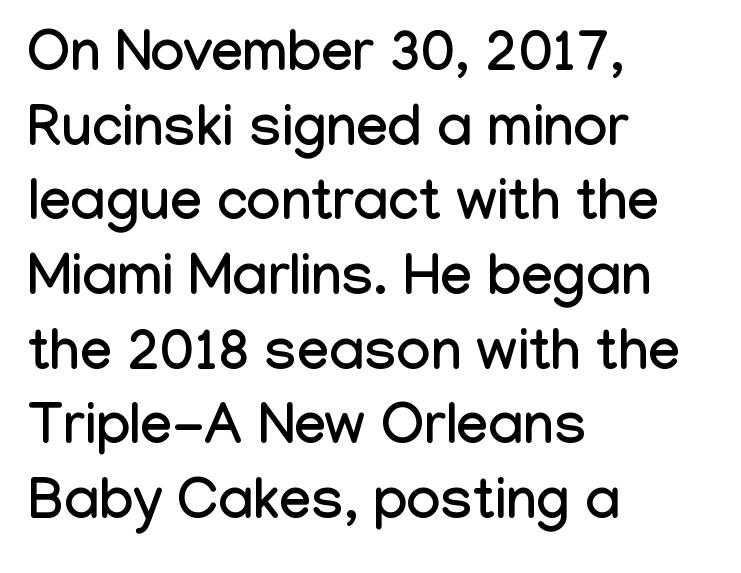
The letters advance in unequal steps, a hallmark of proportional type. If you drew a ruler down the left edge, every line would touch it. You could call the tracking neutral — neither tight nor loose. Regarding leading, the lines here are spaced in the standard way. Are there feet on the stems? There aren't — it's a sans. Quick note: not italic, upright.
